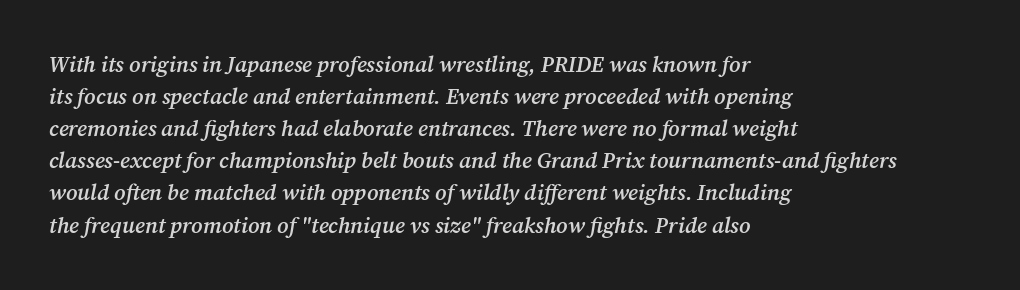
Q: Is the text bold? A: Semi-bold.
Q: Is the text italic (slanted)? A: Yes, it leans right by about 12 degrees.
Q: Is the text underlined? A: No.
Q: How is the paragraph aligned? A: Left-aligned.
Q: Is the spacing between letters normal or unusually wide? A: Normal.
Q: Is the spacing between lines tight, normal or loose? A: Normal.
